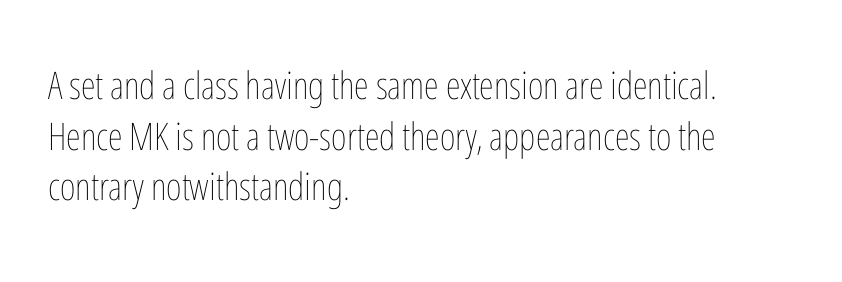
The image shows 38 px thin, condensed type, upright; set left-aligned, normal line spacing (1.33x), normal letter spacing, not underlined; low stroke contrast and a medium x-height.
